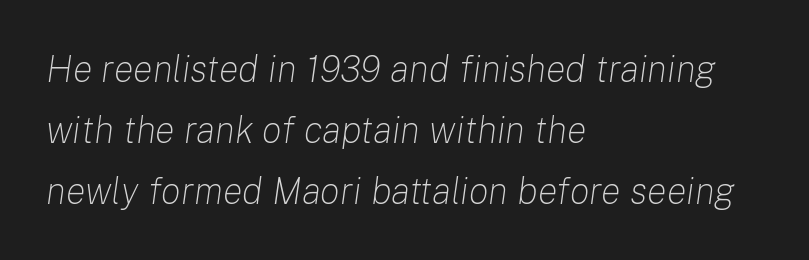
Q: Is the text bold? A: No.
Q: Is the text italic (slanted)? A: Yes, it leans right by about 8 degrees.
Q: Is the text underlined? A: No.
Q: How is the paragraph aligned? A: Left-aligned.
Q: Is the spacing between letters normal or unusually wide? A: Normal.
Q: Is the spacing between lines tight, normal or loose? A: Normal.
Q: Width (condensed, normal, or wide)? A: Normal.
Q: Stroke contrast? A: Low.
Q: x-height? A: Medium.
Q: Monospaced? A: No.
